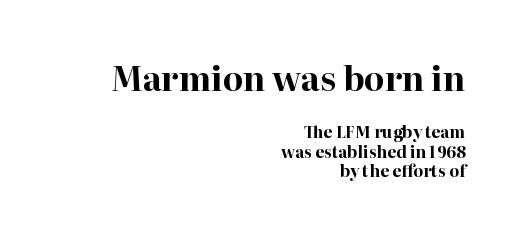
Q: Is the text bold? A: Yes.
Q: Is the text italic (slanted)? A: No, it is upright.
Q: Is the typeface a serif or a sans-serif typeface? A: Serif.
Q: Is the text underlined? A: No.
Q: How is the paragraph aligned? A: Right-aligned.
Q: Is the spacing between letters normal or unusually wide? A: Normal.
Q: Which block of text is set in a larger size, the first (top) or the second (bottom)? A: The first (top) one.
Q: Width (condensed, normal, or wide)? A: Normal.
Q: Stroke contrast? A: High.
Q: x-height? A: Medium.
Q: Monospaced? A: No.
